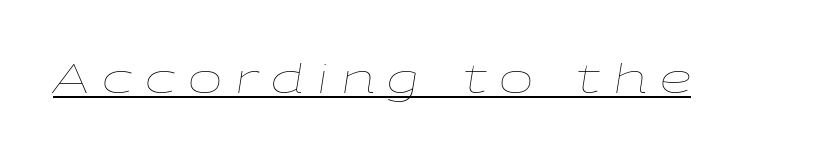
{"italic": "yes", "lean": "right", "slant_degrees": 9, "bold": "no", "weight": "thin", "width": "wide", "stroke_contrast": "low", "x_height": "medium", "monospaced": "no", "underline": "yes", "letter_spacing": "wide", "letter_spacing_em": 0.31, "glyph_px": 41}
